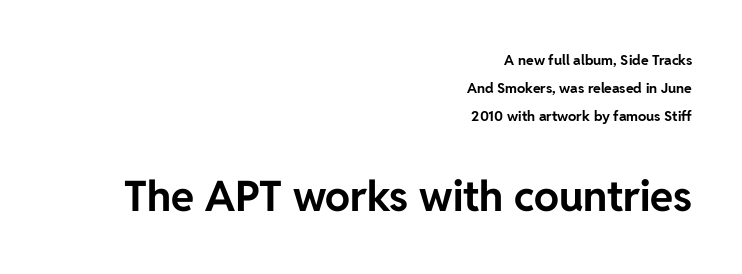
The image shows 42 px bold sans-serif type, upright; set right-aligned, loose line spacing (2.0x), normal letter spacing, not underlined; the second (bottom) block is 3.0x larger; low stroke contrast and a medium x-height.
